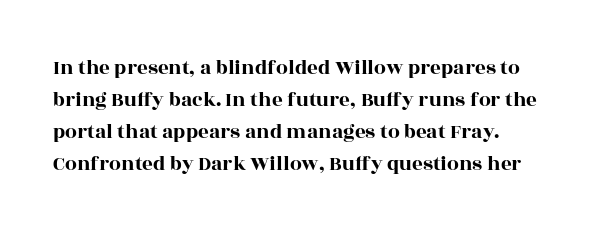
The string is rendered with underlining switched off. The gaps between neighbouring characters are ordinary and unremarkable. Each new line begins a customary step beneath the previous one. Every stem runs plumb, perpendicular to the baseline.
